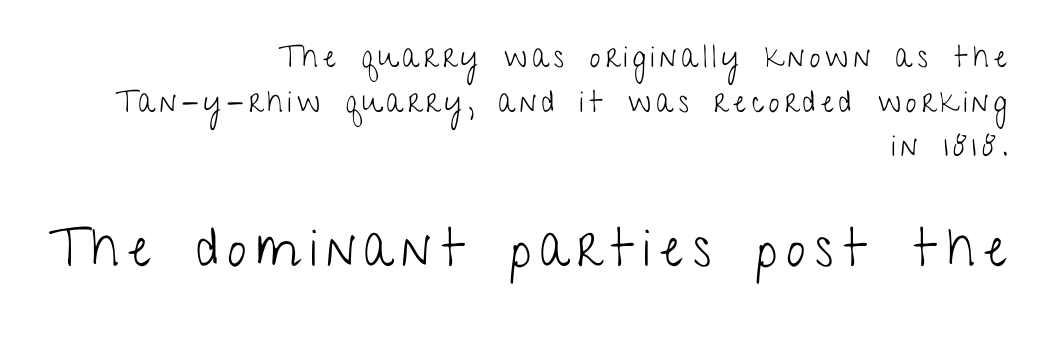
Q: Is the text bold? A: No.
Q: Is the text italic (slanted)? A: No, it is upright.
Q: Is the typeface a serif or a sans-serif typeface? A: Sans-serif.
Q: Is the text underlined? A: No.
Q: How is the paragraph aligned? A: Right-aligned.
Q: Is the spacing between lines tight, normal or loose? A: Normal.
Q: Which block of text is set in a larger size, the first (top) or the second (bottom)? A: The second (bottom) one.
Q: Width (condensed, normal, or wide)? A: Condensed.
Q: Stroke contrast? A: Low.
Q: x-height? A: Medium.
Q: Monospaced? A: No.
